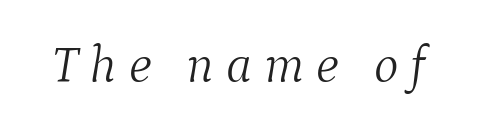
{"serif": "yes", "italic": "yes", "lean": "right", "slant_degrees": 9, "bold": "no", "weight": "light", "width": "normal", "stroke_contrast": "medium", "x_height": "medium", "monospaced": "no", "underline": "no", "letter_spacing": "wide", "letter_spacing_em": 0.23, "glyph_px": 52}
